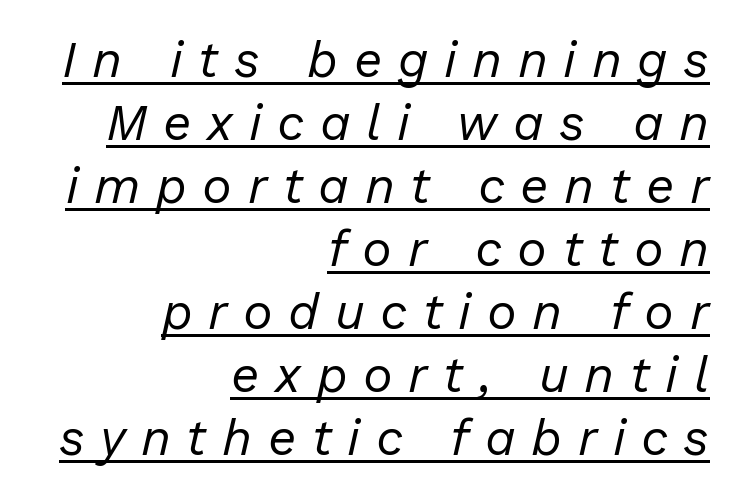
Q: Is the text bold? A: No.
Q: Is the text italic (slanted)? A: Yes, it leans right by about 13 degrees.
Q: Is the text underlined? A: Yes.
Q: How is the paragraph aligned? A: Right-aligned.
Q: Is the spacing between letters normal or unusually wide? A: Unusually wide.
Q: Is the spacing between lines tight, normal or loose? A: Normal.
Q: Width (condensed, normal, or wide)? A: Normal.
Q: Stroke contrast? A: Low.
Q: x-height? A: Medium.
Q: Monospaced? A: No.
